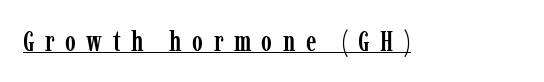
The image shows 29 px condensed serif type, upright; set unusually wide letter spacing (+0.36 em), underlined; low stroke contrast and a medium x-height.
